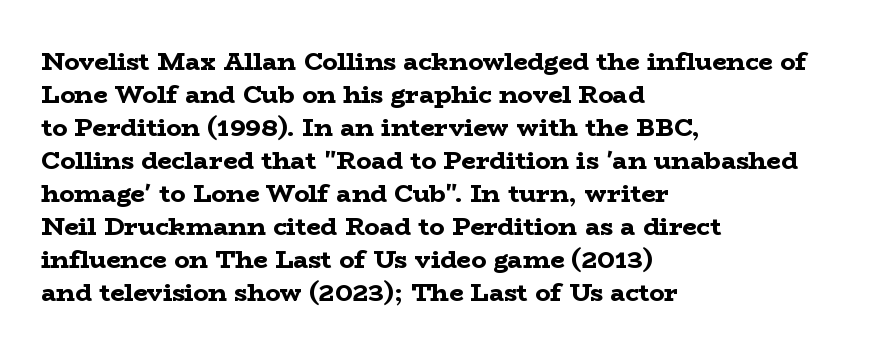
The image shows 25 px bold type, upright; set left-aligned, normal line spacing (1.32x), normal letter spacing, not underlined.
